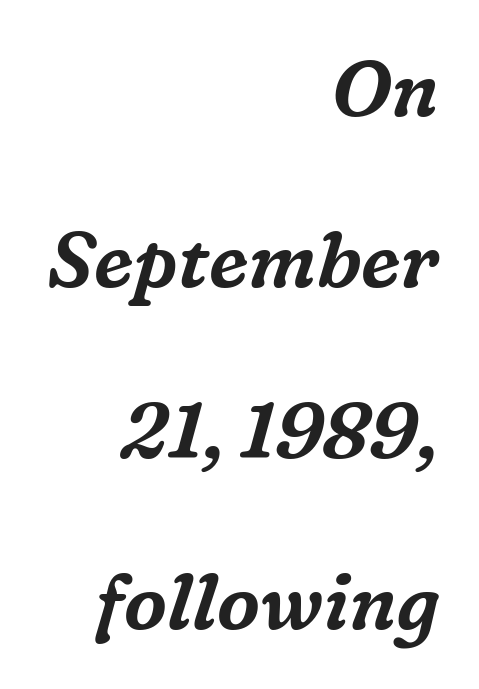
{"serif": "yes", "italic": "yes", "lean": "right", "slant_degrees": 16, "width": "normal", "stroke_contrast": "medium", "x_height": "medium", "monospaced": "no", "underline": "no", "align": "right", "line_spacing": "loose", "line_spacing_ratio": 2.22, "letter_spacing": "normal", "letter_spacing_em": 0.0, "glyph_px": 77}
